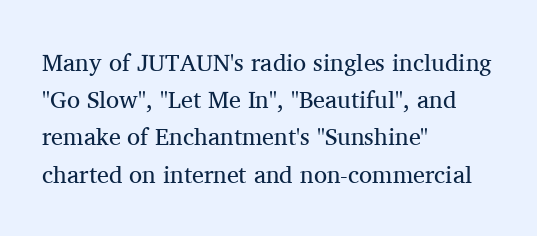
Ordinary non-slanted type is in use. This sample uses plain, unmodified letter spacing. Has an underline been added? It has not. The designer left line spacing at the default. The cut favours lightness, reaching ordinary text weight at its darkest. Layout note: lines flush left.
